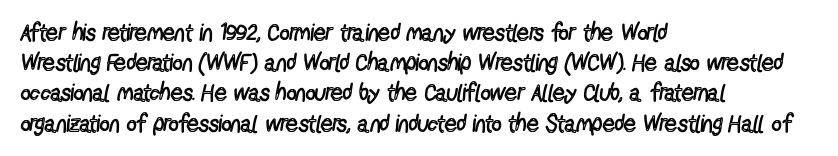
{"bold": "no", "underline": "no", "align": "left", "line_spacing": "normal", "line_spacing_ratio": 1.26, "letter_spacing": "normal", "letter_spacing_em": 0.0, "glyph_px": 24}
